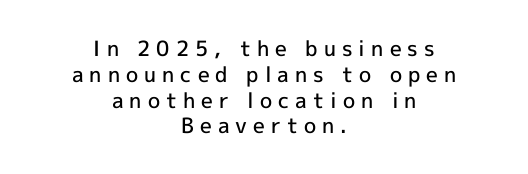
{"italic": "no", "bold": "semi", "underline": "no", "align": "center", "line_spacing_ratio": 1.23, "letter_spacing": "wide", "letter_spacing_em": 0.29, "glyph_px": 21}
